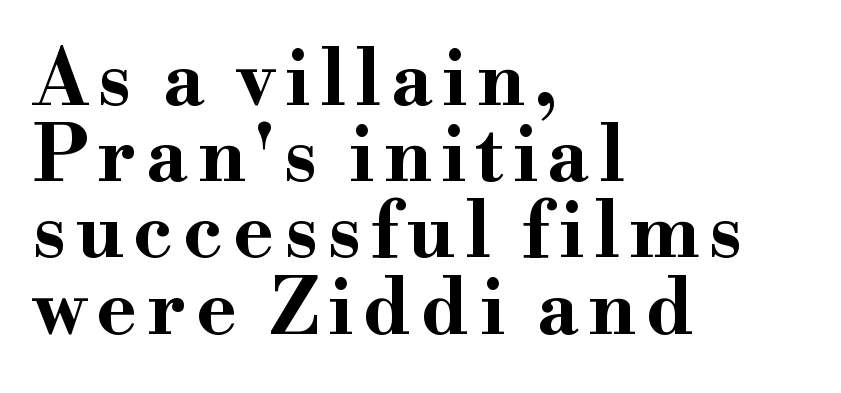
The image shows 77 px bold, wide serif type, upright; set left-aligned, tight line spacing (0.99x), not underlined; high stroke contrast and a small x-height.
